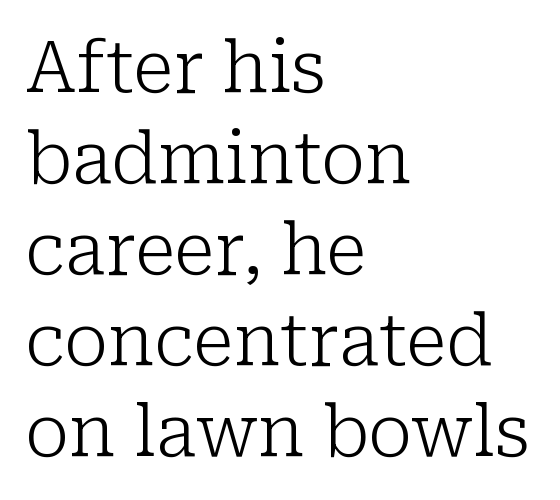
The image shows 71 px light serif type, upright; set left-aligned, normal line spacing (1.28x), normal letter spacing, not underlined; low stroke contrast and a medium x-height.
